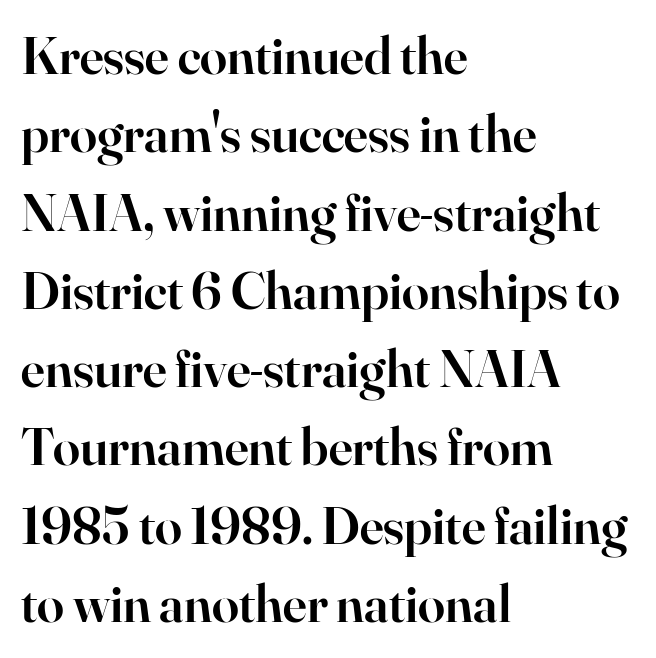
{"serif": "yes", "italic": "no", "bold": "semi", "weight": "semibold", "width": "normal", "stroke_contrast": "high", "x_height": "small", "monospaced": "no", "underline": "no", "align": "left", "line_spacing": "normal", "line_spacing_ratio": 1.45, "letter_spacing": "normal", "letter_spacing_em": 0.0, "glyph_px": 54}
